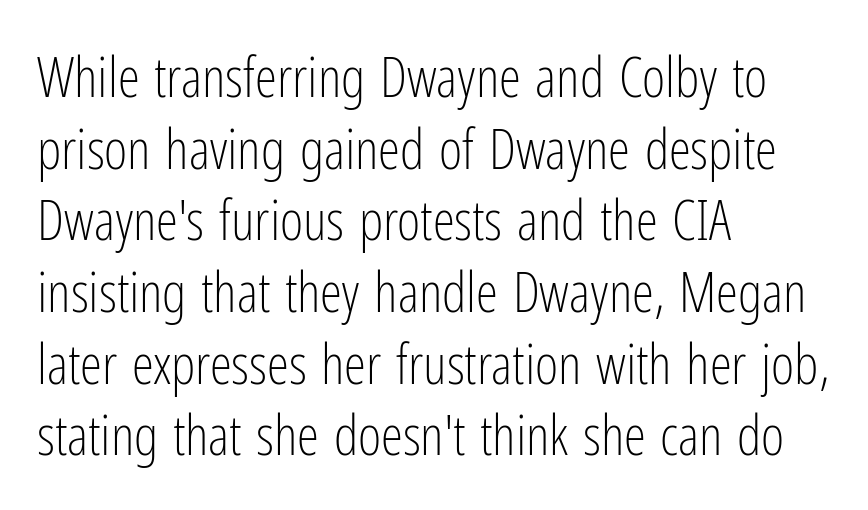
Counters stay open thanks to moderate or lighter strokes. Serif or sans? Sans — the stroke terminals are bare. In terms of leading, this rendering sits right in the middle. Ordinary non-slanted type is in use. A clean baseline with only descenders dipping below it. Nothing unusual about the tracking: characters are spaced as the font intends.
